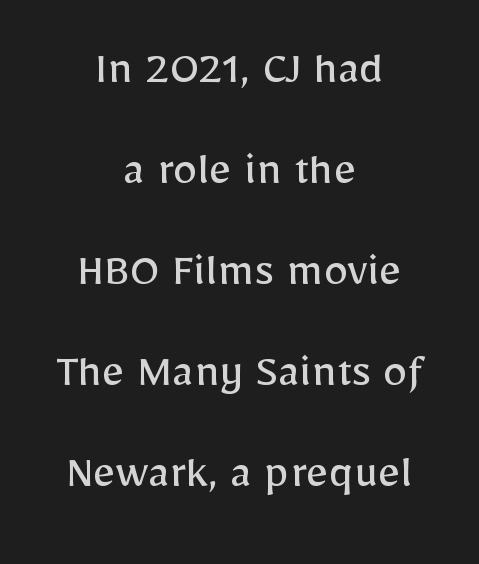
{"serif": "no", "italic": "no", "bold": "no", "weight": "regular", "width": "normal", "stroke_contrast": "low", "x_height": "medium", "monospaced": "no", "underline": "no", "align": "center", "line_spacing": "loose", "line_spacing_ratio": 2.06, "letter_spacing": "normal", "letter_spacing_em": 0.0, "glyph_px": 49}
